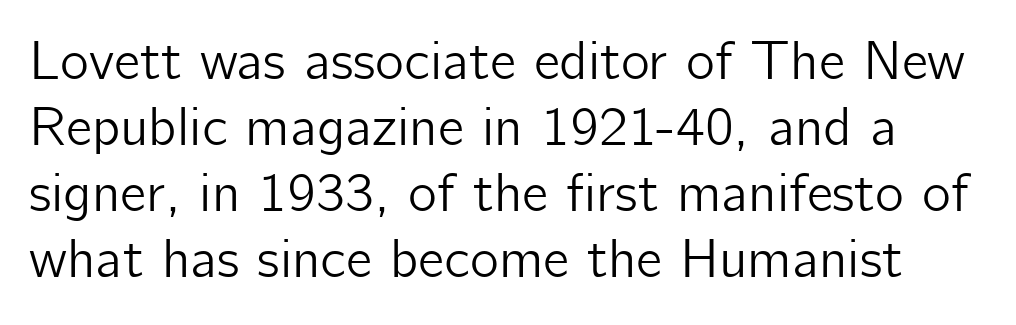
{"serif": "no", "italic": "no", "width": "normal", "stroke_contrast": "low", "x_height": "medium", "monospaced": "no", "underline": "no", "line_spacing_ratio": 1.2, "letter_spacing": "normal", "letter_spacing_em": 0.0, "glyph_px": 55}
